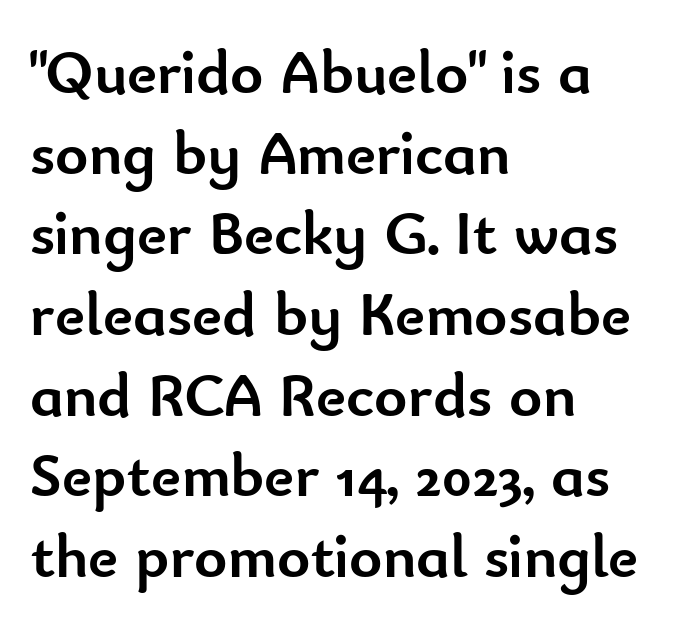
{"serif": "no", "italic": "no", "bold": "yes", "weight": "semibold", "width": "normal", "stroke_contrast": "low", "x_height": "small", "monospaced": "no", "underline": "no", "align": "left", "line_spacing": "normal", "line_spacing_ratio": 1.28, "letter_spacing": "normal", "letter_spacing_em": 0.0, "glyph_px": 63}
